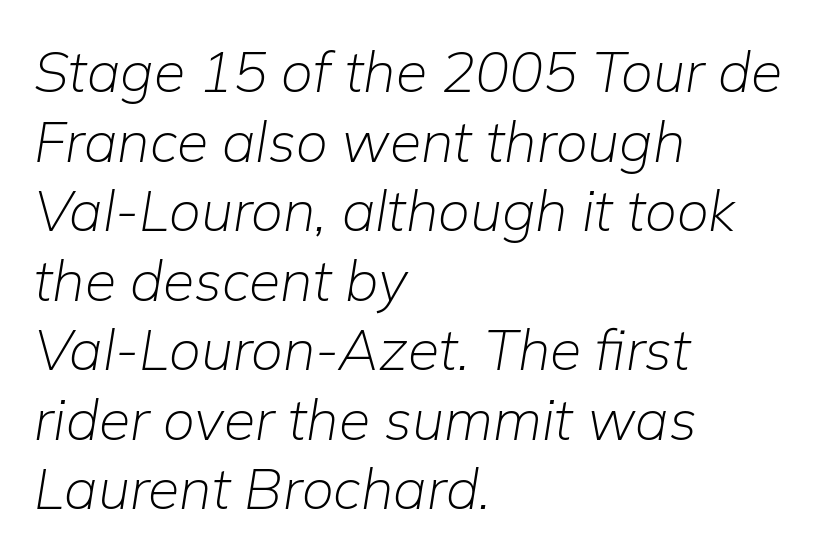
Q: Is the text bold? A: No.
Q: Is the text italic (slanted)? A: Yes, it leans right by about 9 degrees.
Q: Is the text underlined? A: No.
Q: How is the paragraph aligned? A: Left-aligned.
Q: Is the spacing between letters normal or unusually wide? A: Normal.
Q: Width (condensed, normal, or wide)? A: Normal.
Q: Stroke contrast? A: Low.
Q: x-height? A: Medium.
Q: Monospaced? A: No.
